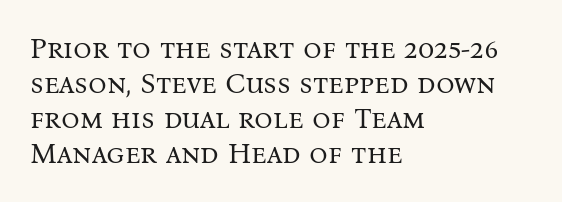
{"serif": "yes", "italic": "no", "bold": "no", "weight": "regular", "width": "normal", "stroke_contrast": "medium", "x_height": "medium", "monospaced": "no", "underline": "no", "align": "left", "line_spacing_ratio": 1.21, "letter_spacing": "normal", "letter_spacing_em": 0.0, "glyph_px": 29}
